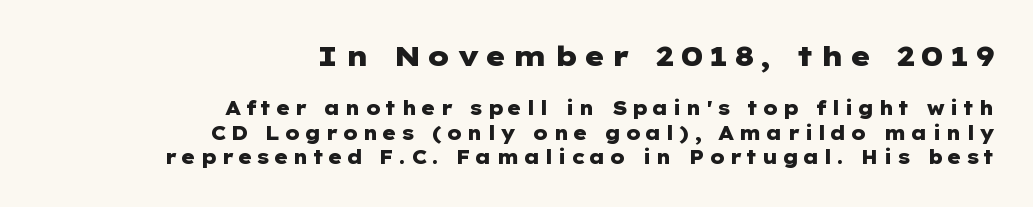
The image shows 28 px heavy, wide sans-serif type, upright; set right-aligned, normal line spacing (1.28x), unusually wide letter spacing (+0.2 em), not underlined; the first (top) block is 1.47x larger; low stroke contrast and a medium x-height.
